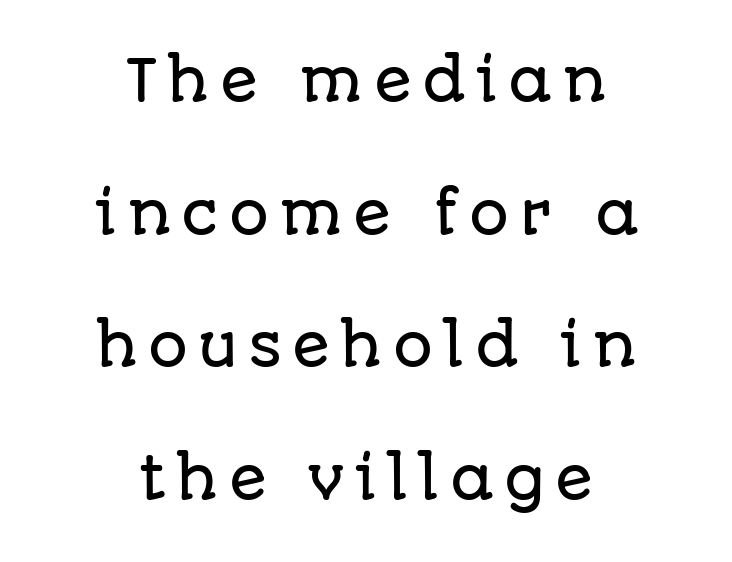
These lines are rendered in a variable-pitch font. Designer's note — italics off, roman on. The designer dialed line spacing up above the default. Both edges are ragged and mirror each other, which tells us the setting is centered. Examine the stroke ends and you'll find no serifs.
